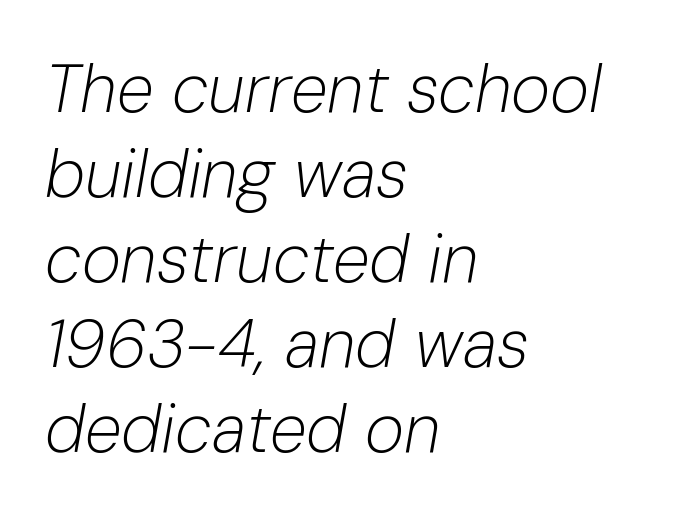
Caption: face not bold, strokes unweighted. The rag falls on the right side of this text block. Clear beneath every line of the passage. Quick note: italic. Each new line begins a customary step beneath the previous one. There is no visible air inserted between adjacent glyphs.
